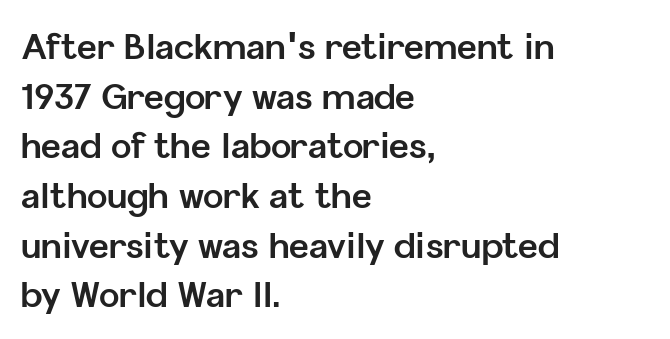
Notice how thick the strokes are: this is what a full bold looks like. Is this a fixed-width face? No — the glyphs have proportional, varying widths. Glyph-to-glyph distance matches everyday printed text. Examine the stroke ends and you'll find no serifs.
